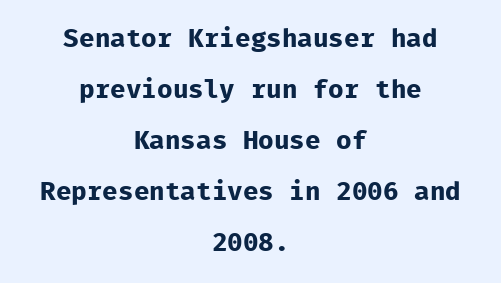
Q: Is the text bold? A: Yes.
Q: Is the text italic (slanted)? A: No, it is upright.
Q: Is the text underlined? A: No.
Q: How is the paragraph aligned? A: Centered.
Q: Is the spacing between letters normal or unusually wide? A: Normal.
Q: Is the spacing between lines tight, normal or loose? A: Loose.
